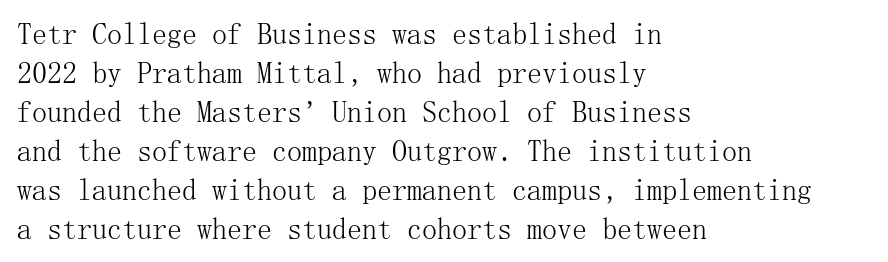
{"serif": "yes", "italic": "no", "bold": "no", "weight": "light", "width": "normal", "stroke_contrast": "medium", "x_height": "medium", "underline": "no", "align": "left", "line_spacing": "normal", "line_spacing_ratio": 1.3, "letter_spacing": "normal", "letter_spacing_em": 0.0, "glyph_px": 30}
